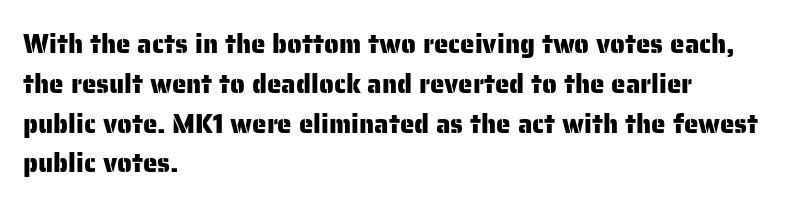
How would I describe the line gaps? Plain and ordinary. Does extra space separate the letters? No, they use regular spacing. These lines stack with their left ends in a neat column. Underlining? Definitely not there. Quick note: not italic, upright.
